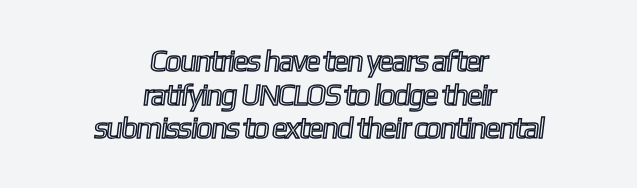
The gap between lines stays unmarked. This rendering leaves character spacing at its baseline value. The letters advance in unequal steps, a hallmark of proportional type. The lines are packed closely together with very little leading. Where is the straight margin? There isn't one; the lines are centered.
